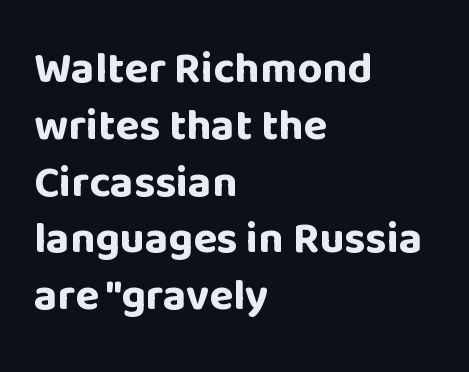
Q: Is the text bold? A: Yes.
Q: Is the text italic (slanted)? A: No, it is upright.
Q: Is the typeface a serif or a sans-serif typeface? A: Sans-serif.
Q: Is the text underlined? A: No.
Q: How is the paragraph aligned? A: Left-aligned.
Q: Is the spacing between letters normal or unusually wide? A: Normal.
Q: Is the spacing between lines tight, normal or loose? A: Normal.
Q: Width (condensed, normal, or wide)? A: Normal.
Q: Stroke contrast? A: Low.
Q: x-height? A: Large.
Q: Monospaced? A: No.
